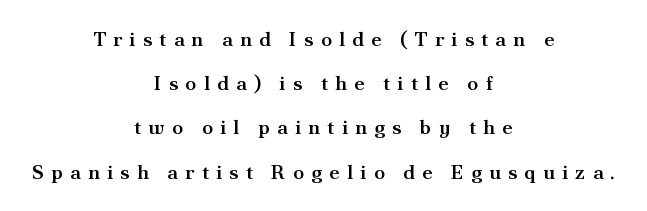
Short and long lines alike share a common midpoint. The letterforms stand isolated, each surrounded by extra space. The lines are spread far apart with generous leading. In terms of posture, this sample is upright. Strokes here are thickened, but only to semibold level. Underline: absent.
